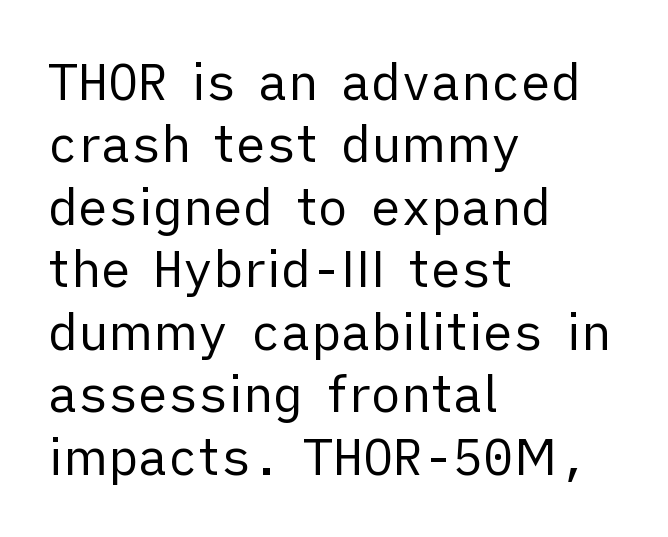
The image shows 50 px regular-weight sans-serif type, upright; set left-aligned, normal line spacing (1.25x), normal letter spacing, not underlined; low stroke contrast and a medium x-height.
